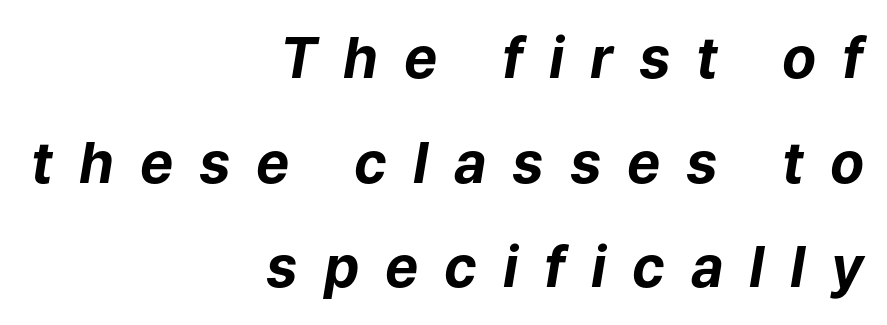
Q: Is the text bold? A: Yes.
Q: Is the text italic (slanted)? A: Yes, it leans right by about 9 degrees.
Q: Is the text underlined? A: No.
Q: How is the paragraph aligned? A: Right-aligned.
Q: Is the spacing between letters normal or unusually wide? A: Unusually wide.
Q: Width (condensed, normal, or wide)? A: Normal.
Q: Stroke contrast? A: Low.
Q: x-height? A: Medium.
Q: Monospaced? A: No.
